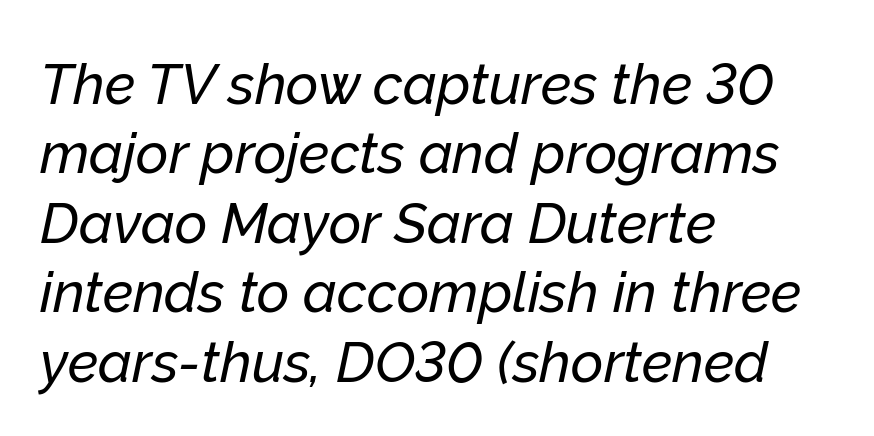
{"italic": "yes", "lean": "right", "slant_degrees": 12, "width": "normal", "stroke_contrast": "low", "x_height": "medium", "monospaced": "no", "underline": "no", "align": "left", "line_spacing_ratio": 1.24, "letter_spacing": "normal", "letter_spacing_em": 0.0, "glyph_px": 56}
